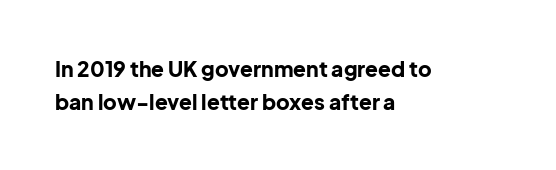
The image shows 21 px bold type, upright; set left-aligned, normal line spacing (1.56x), normal letter spacing, not underlined.
